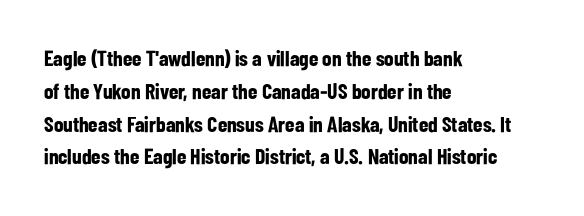
Q: Is the text bold? A: Yes.
Q: Is the text italic (slanted)? A: No, it is upright.
Q: Is the text underlined? A: No.
Q: How is the paragraph aligned? A: Left-aligned.
Q: Is the spacing between letters normal or unusually wide? A: Normal.
Q: Is the spacing between lines tight, normal or loose? A: Normal.
